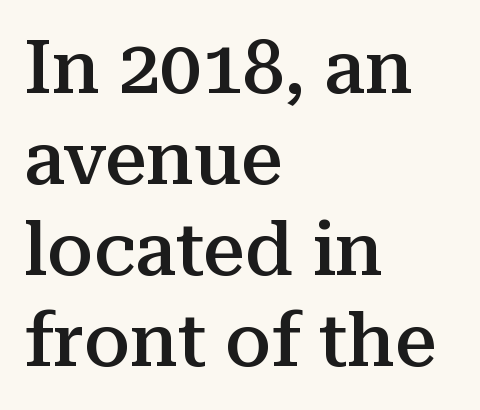
Casual observation: everything's shoved over to the left. The sample has been set in demibold, a notch under bold. The type family on display is of the serif kind. Is this a fixed-width face? No — the glyphs have proportional, varying widths.
